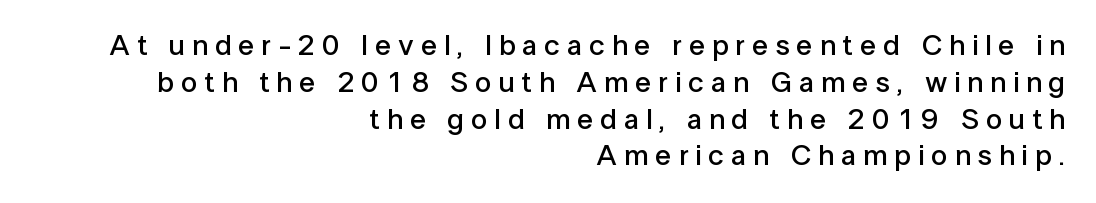
{"serif": "no", "italic": "no", "bold": "semi", "weight": "semibold", "width": "normal", "stroke_contrast": "low", "x_height": "medium", "monospaced": "no", "underline": "no", "align": "right", "line_spacing": "normal", "line_spacing_ratio": 1.27, "letter_spacing": "wide", "letter_spacing_em": 0.24, "glyph_px": 29}
